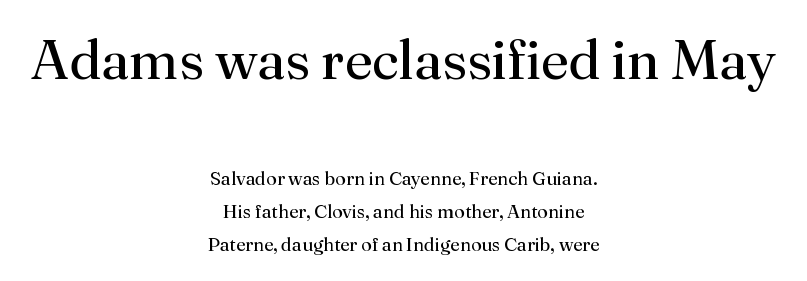
The image shows 56 px regular-weight serif type, upright; set centered, line spacing 1.74x, normal letter spacing, not underlined; the first (top) block is 2.95x larger; medium stroke contrast and a small x-height.
